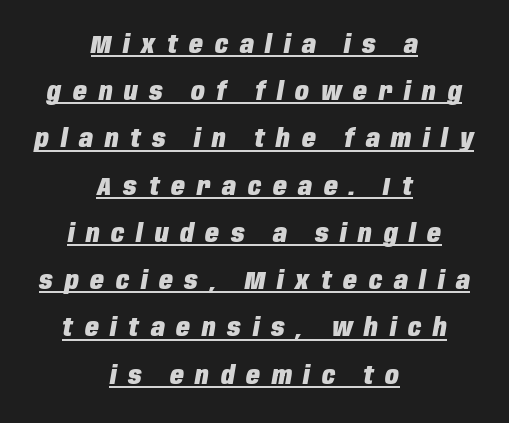
The tracking reads as deliberately expanded to a designer's eye. Slanted lettering throughout. Notice how a bar underscores the lettering throughout. Does the copy run flush right? No — it is centered line by line. Chunky letters — that's bold for sure.
